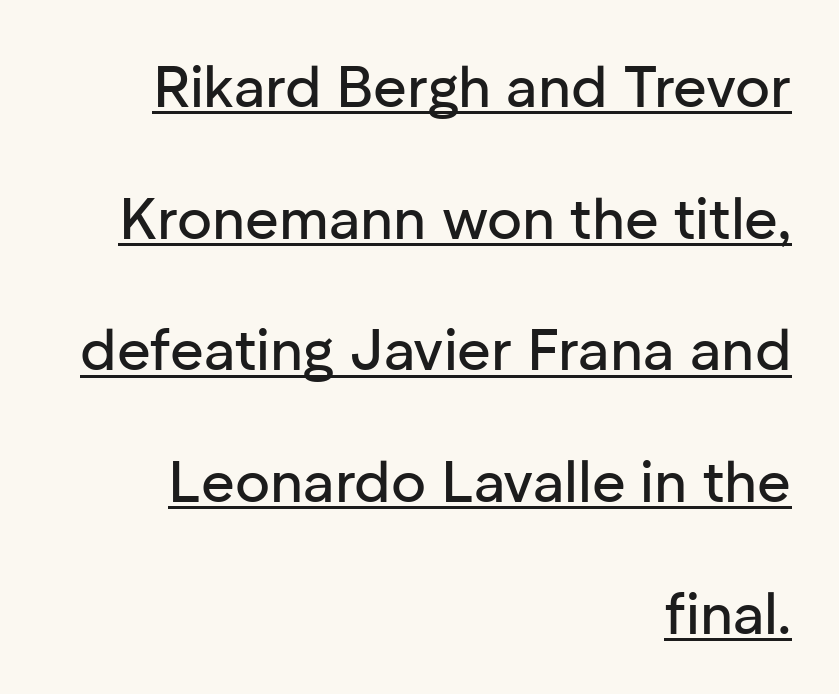
The rag falls on the left side of this text block. How are the letters spaced? Ordinarily, with no added tracking. Does the type have serifs? No, each stem ends abruptly. You can tell it's not italic because the verticals are truly vertical.
